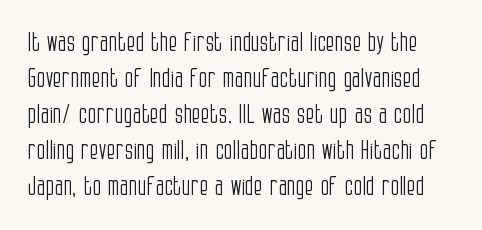
{"italic": "no", "bold": "no", "underline": "no", "line_spacing": "normal", "line_spacing_ratio": 1.38, "letter_spacing": "normal", "letter_spacing_em": 0.0, "glyph_px": 26}
